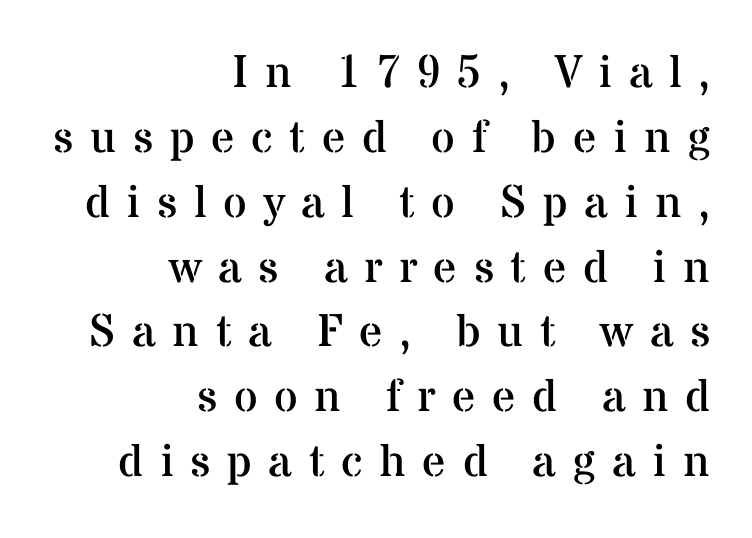
What's the leading like? Ordinary, nothing unusual. Check under the words: just untouched page. Is the stroke heavy? The answer is a plain regular-or-lighter. The letters advance in unequal steps, a hallmark of proportional type.
